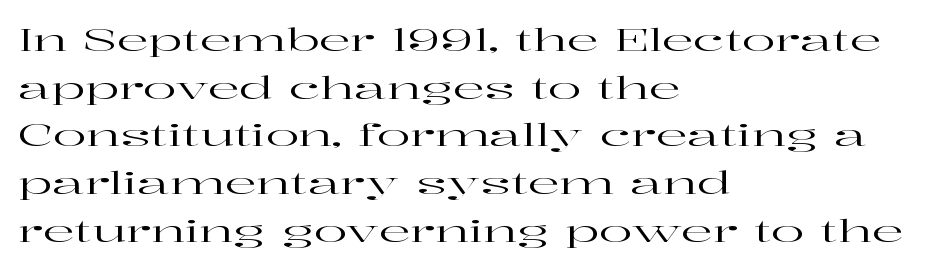
{"serif": "yes", "italic": "no", "width": "wide", "stroke_contrast": "high", "x_height": "medium", "monospaced": "no", "underline": "no", "align": "left", "line_spacing": "normal", "line_spacing_ratio": 1.54, "letter_spacing": "normal", "letter_spacing_em": 0.0, "glyph_px": 31}
